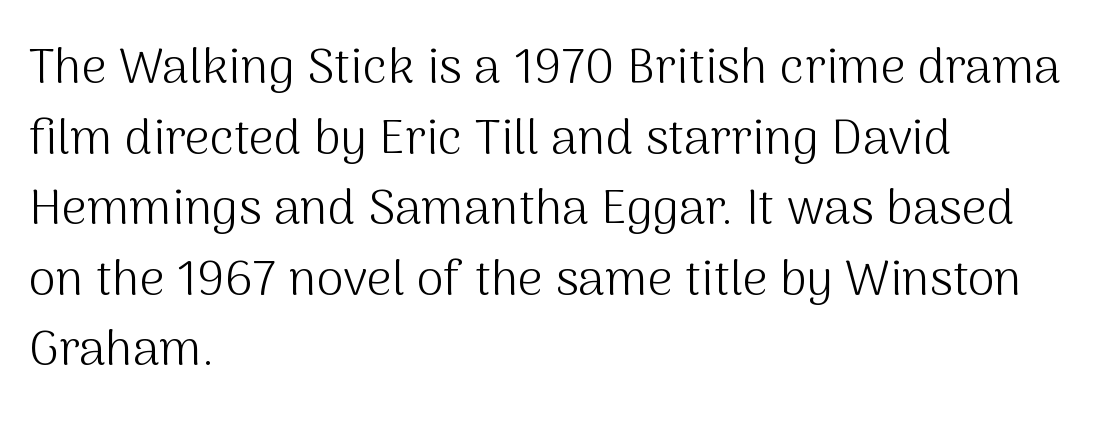
Q: Is the text bold? A: No.
Q: Is the text italic (slanted)? A: No, it is upright.
Q: Is the typeface a serif or a sans-serif typeface? A: Sans-serif.
Q: Is the text underlined? A: No.
Q: How is the paragraph aligned? A: Left-aligned.
Q: Is the spacing between letters normal or unusually wide? A: Normal.
Q: Is the spacing between lines tight, normal or loose? A: Normal.
Q: Width (condensed, normal, or wide)? A: Normal.
Q: Stroke contrast? A: Medium.
Q: x-height? A: Medium.
Q: Monospaced? A: No.
